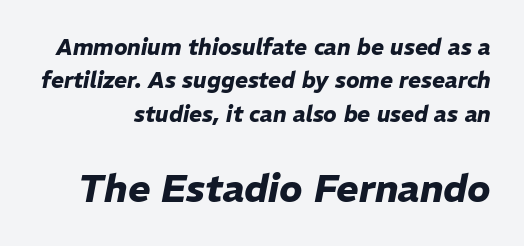
Q: Is the text bold? A: Yes.
Q: Is the text italic (slanted)? A: Yes, it leans right by about 11 degrees.
Q: Is the text underlined? A: No.
Q: Is the spacing between letters normal or unusually wide? A: Normal.
Q: Is the spacing between lines tight, normal or loose? A: Normal.
Q: Which block of text is set in a larger size, the first (top) or the second (bottom)? A: The second (bottom) one.
Q: Width (condensed, normal, or wide)? A: Normal.
Q: Stroke contrast? A: Low.
Q: x-height? A: Medium.
Q: Monospaced? A: No.
